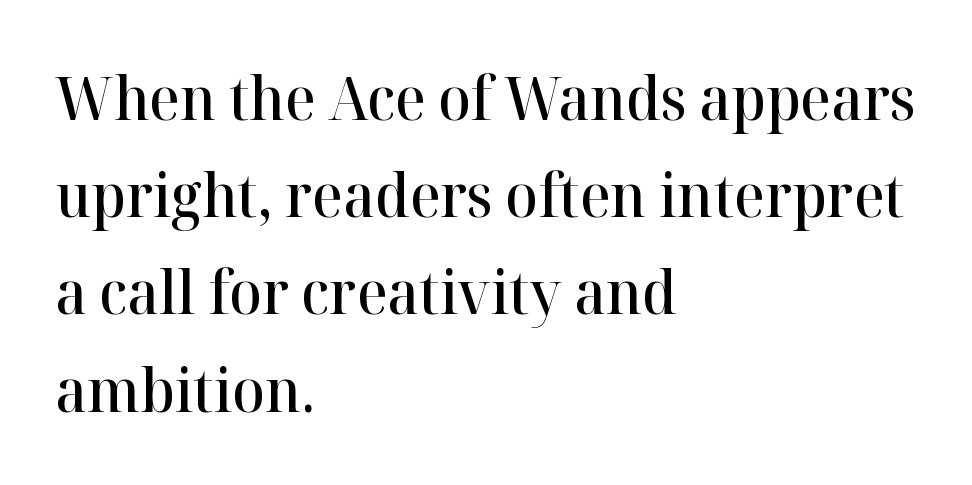
The image shows 60 px semibold serif type, upright; set left-aligned, normal line spacing (1.62x), normal letter spacing, not underlined; high stroke contrast and a medium x-height.
